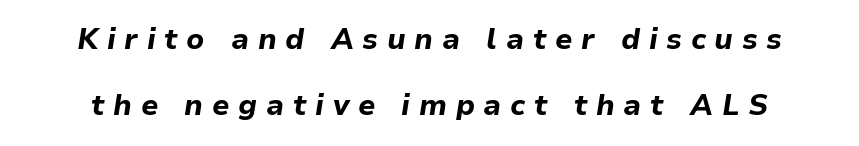
{"italic": "yes", "lean": "right", "slant_degrees": 9, "bold": "yes", "weight": "bold", "width": "normal", "stroke_contrast": "low", "x_height": "medium", "monospaced": "no", "underline": "no", "line_spacing": "loose", "line_spacing_ratio": 2.28, "letter_spacing": "wide", "letter_spacing_em": 0.3, "glyph_px": 29}
